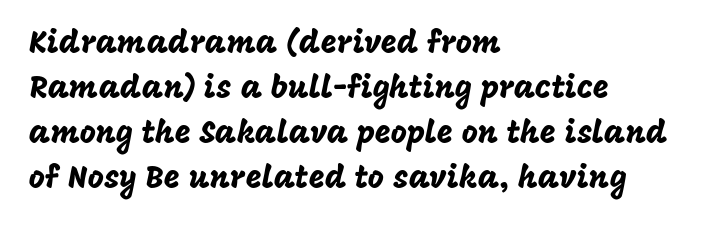
The image shows 31 px sans-serif type; set left-aligned, normal line spacing (1.45x), normal letter spacing, not underlined; low stroke contrast and a large x-height.
